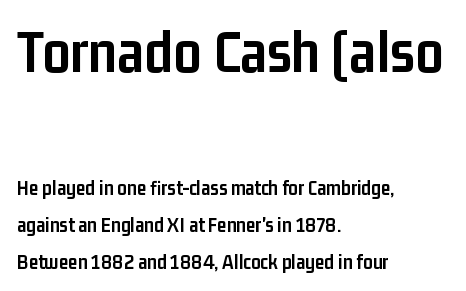
Q: Is the text bold? A: Yes.
Q: Is the text italic (slanted)? A: No, it is upright.
Q: Is the typeface a serif or a sans-serif typeface? A: Sans-serif.
Q: Is the text underlined? A: No.
Q: How is the paragraph aligned? A: Left-aligned.
Q: Is the spacing between letters normal or unusually wide? A: Normal.
Q: Which block of text is set in a larger size, the first (top) or the second (bottom)? A: The first (top) one.
Q: Width (condensed, normal, or wide)? A: Condensed.
Q: Stroke contrast? A: Low.
Q: x-height? A: Medium.
Q: Monospaced? A: No.
